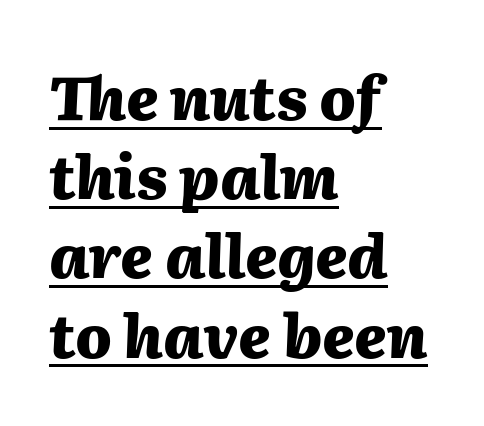
Q: Is the text bold? A: Yes.
Q: Is the text italic (slanted)? A: Yes, it leans right by about 2 degrees.
Q: Is the text underlined? A: Yes.
Q: How is the paragraph aligned? A: Left-aligned.
Q: Is the spacing between letters normal or unusually wide? A: Normal.
Q: Is the spacing between lines tight, normal or loose? A: Normal.
Q: Width (condensed, normal, or wide)? A: Normal.
Q: Stroke contrast? A: Medium.
Q: x-height? A: Medium.
Q: Monospaced? A: No.
